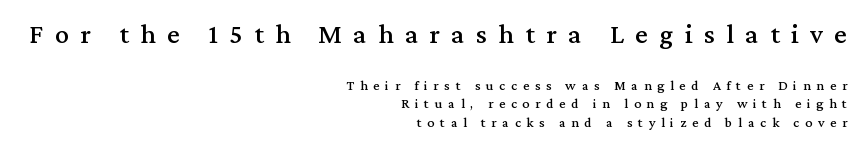
The image shows 28 px serif type, upright; set right-aligned, normal line spacing (1.33x), unusually wide letter spacing (+0.41 em), not underlined; the first (top) block is 2.0x larger; medium stroke contrast and a medium x-height.
